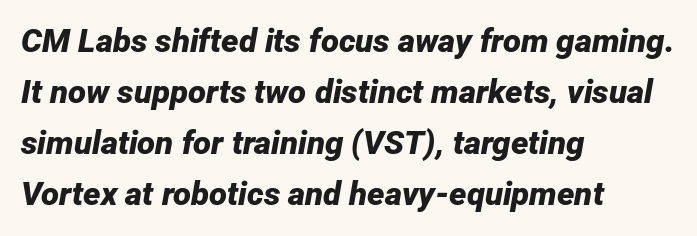
The image shows 33 px bold type, italic (leaning right); set left-aligned, normal line spacing (1.55x), normal letter spacing, not underlined; low stroke contrast and a medium x-height.
